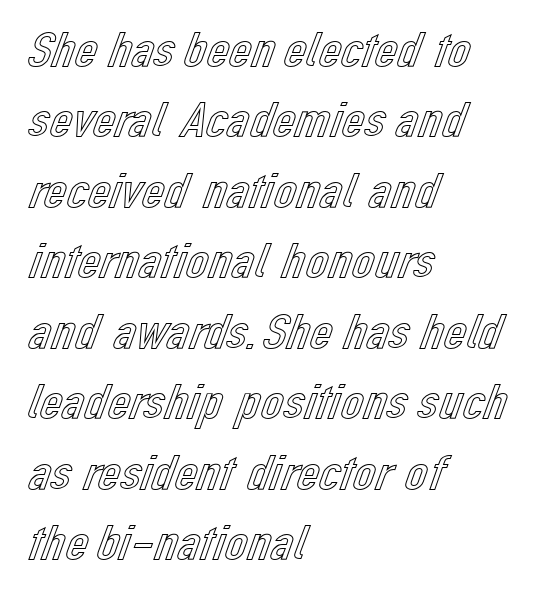
The image shows 50 px text type; set left-aligned, normal line spacing (1.41x), normal letter spacing, not underlined; a medium x-height.
